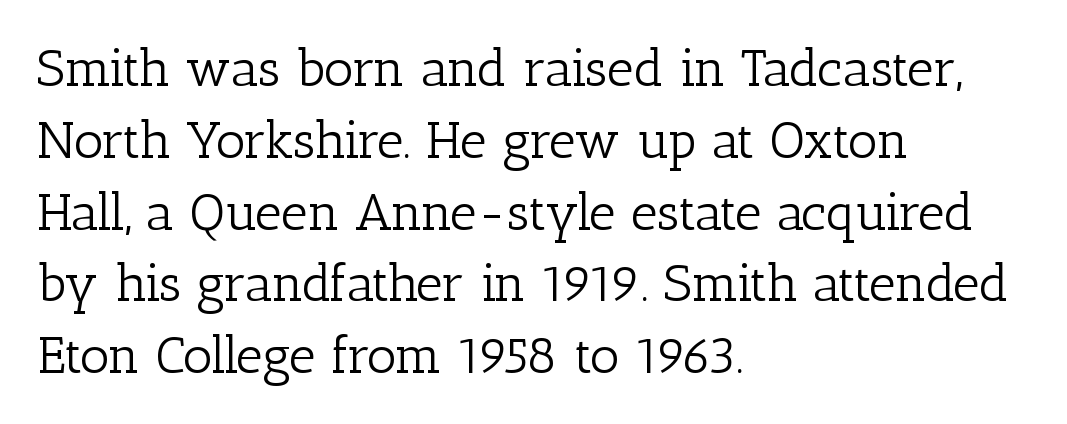
The image shows 52 px light serif type, upright; set left-aligned, normal line spacing (1.38x), normal letter spacing, not underlined; low stroke contrast and a medium x-height.
